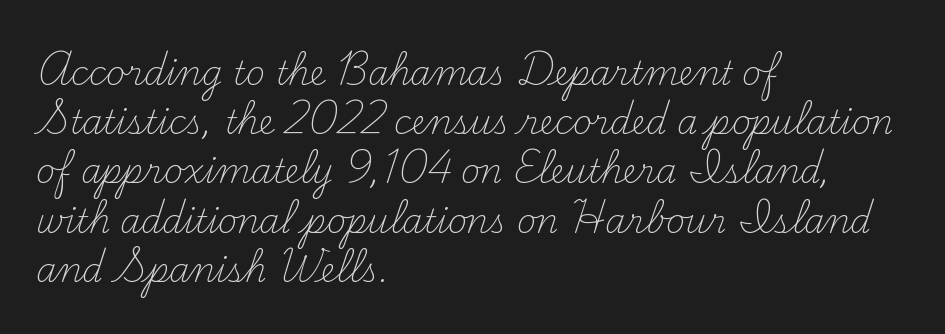
Q: Is the text bold? A: No.
Q: Is the text italic (slanted)? A: Yes.
Q: Is the text underlined? A: No.
Q: How is the paragraph aligned? A: Left-aligned.
Q: Is the spacing between letters normal or unusually wide? A: Normal.
Q: Is the spacing between lines tight, normal or loose? A: Normal.
Q: Width (condensed, normal, or wide)? A: Normal.
Q: Stroke contrast? A: Medium.
Q: x-height? A: Small.
Q: Monospaced? A: No.
